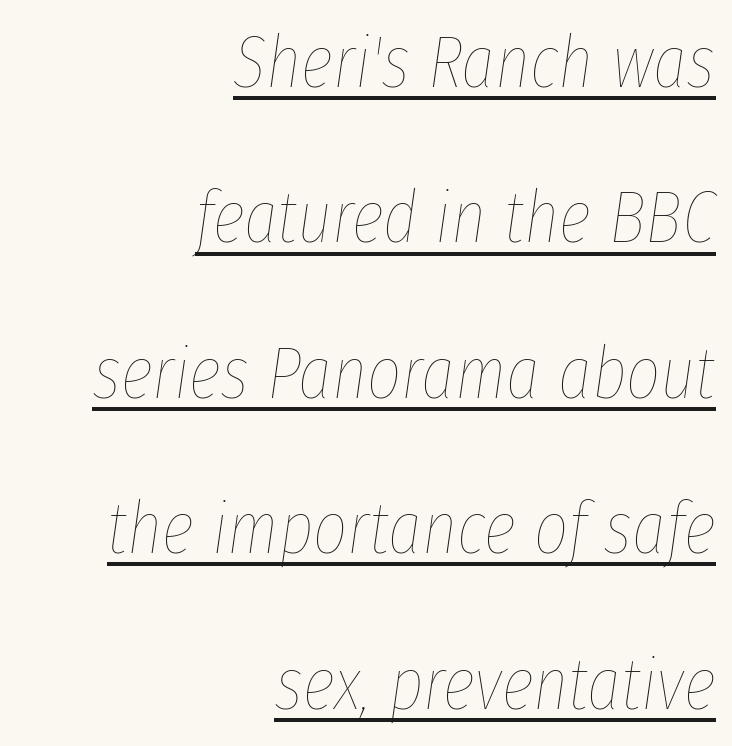
Q: Is the text bold? A: No.
Q: Is the text italic (slanted)? A: Yes, it leans right by about 8 degrees.
Q: Is the text underlined? A: Yes.
Q: How is the paragraph aligned? A: Right-aligned.
Q: Is the spacing between letters normal or unusually wide? A: Normal.
Q: Is the spacing between lines tight, normal or loose? A: Loose.
Q: Width (condensed, normal, or wide)? A: Condensed.
Q: Stroke contrast? A: Low.
Q: x-height? A: Medium.
Q: Monospaced? A: No.
